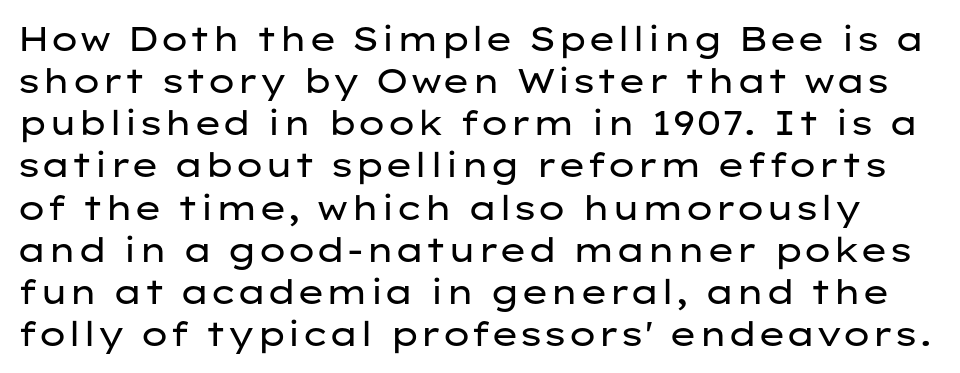
The image shows 34 px regular-weight, wide sans-serif type, upright; set line spacing 1.24x, normal letter spacing, not underlined; low stroke contrast and a medium x-height.
